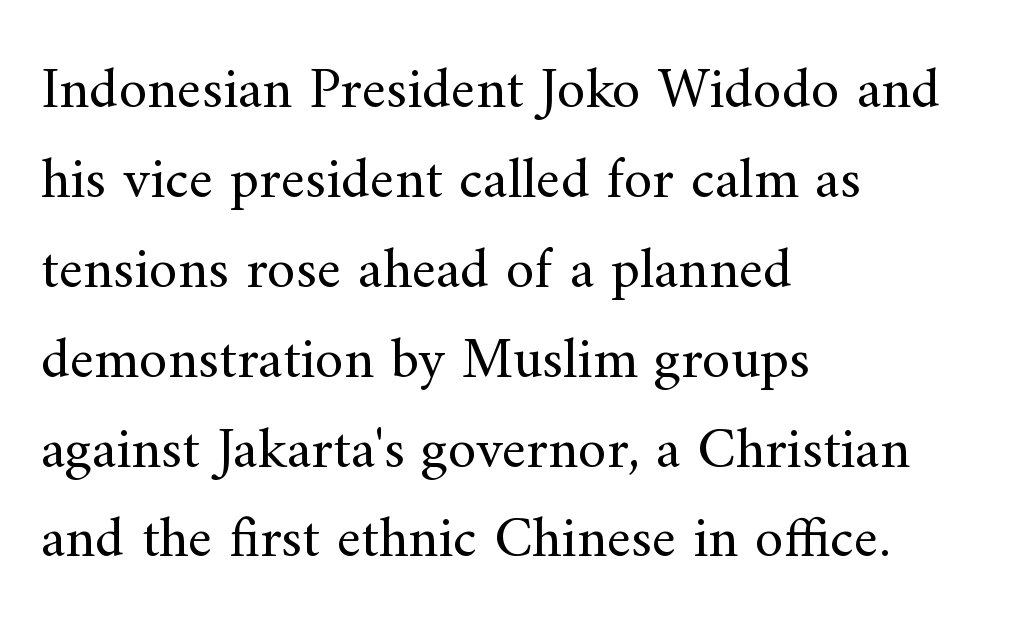
A typesetter would call this proportional, since set widths differ per character. The face looks like a standard text weight, possibly lighter. This is the regular roman posture of the typeface. Observe the serifs anchoring each vertical stroke in this sample.
